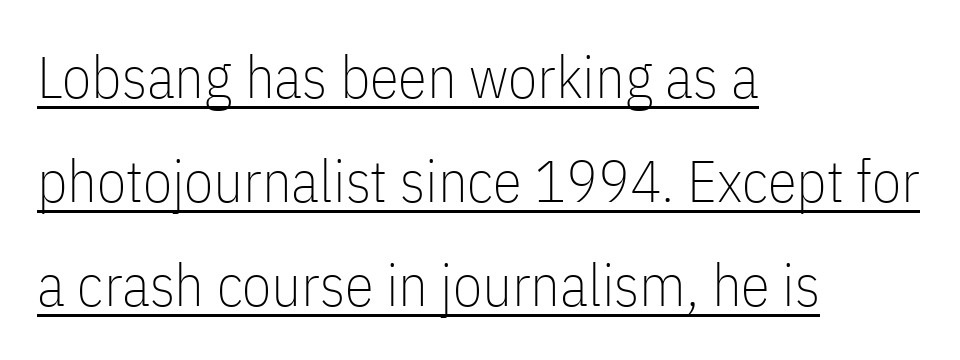
Compared with undecorated copy, this sample adds a rule below the words. You could call the tracking neutral — neither tight nor loose. This rendering employs a face without finishing strokes, i.e., a sans-serif. Think of a printed novel: that variable character pitch is what you see here. Notice how the passage keeps a crisp vertical edge on the left only.
